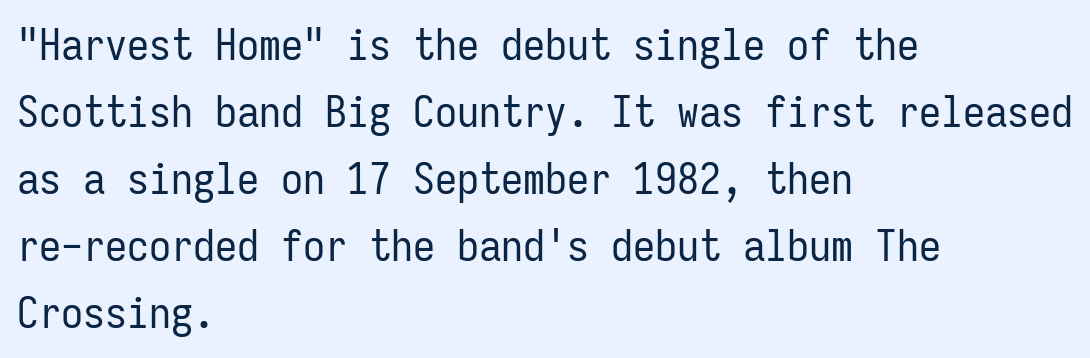
Only glyphs here, with clear space below each row. These lines stack with their left ends in a neat column. How would I describe the line gaps? Plain and ordinary. The letterforms sit shoulder to shoulder at normal distance.
